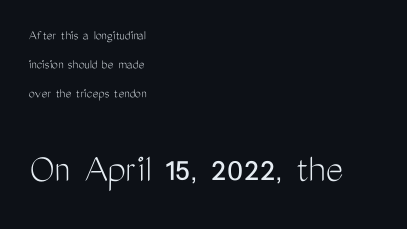
Vertical stems look standard width or narrower in stroke. These lines are rendered in a variable-pitch font. The line-height multiplier appears high, well above default. Each word holds together tightly as a unit, with standard inter-letter gaps. Visually the block forms a straight wall on the left and a jagged coastline on the right.
